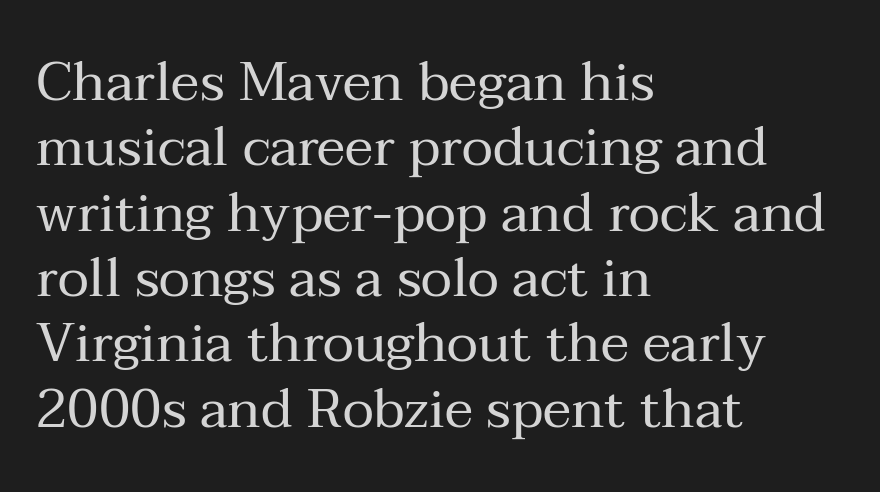
Q: Is the text bold? A: No.
Q: Is the text italic (slanted)? A: No, it is upright.
Q: Is the typeface a serif or a sans-serif typeface? A: Serif.
Q: Is the text underlined? A: No.
Q: How is the paragraph aligned? A: Left-aligned.
Q: Is the spacing between letters normal or unusually wide? A: Normal.
Q: Width (condensed, normal, or wide)? A: Normal.
Q: Stroke contrast? A: Medium.
Q: x-height? A: Medium.
Q: Monospaced? A: No.
